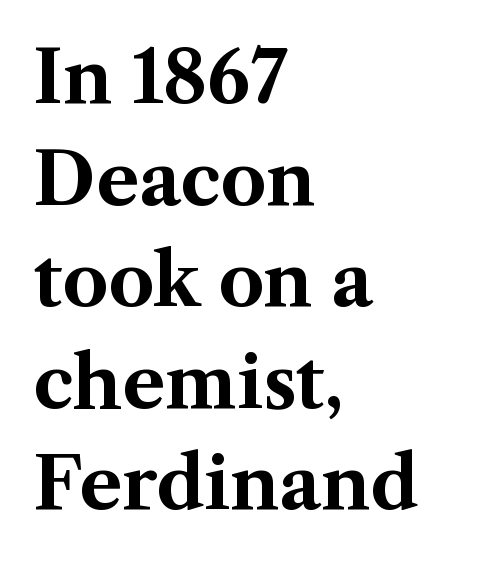
The image shows 72 px bold serif type, upright; set left-aligned, normal line spacing (1.41x), normal letter spacing, not underlined; medium stroke contrast and a medium x-height.
